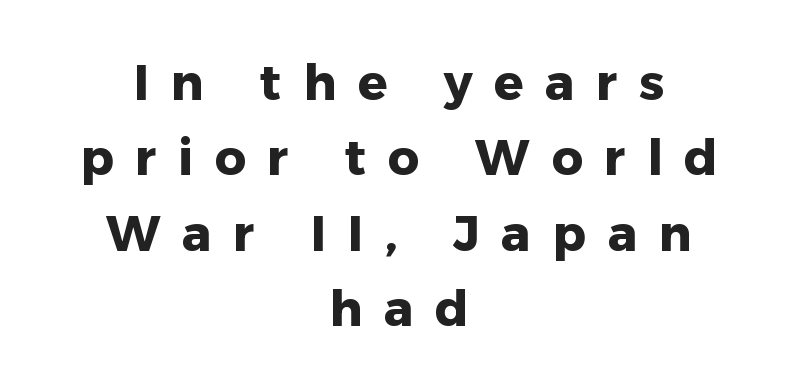
The image shows 49 px heavy sans-serif type, upright; set centered, normal line spacing (1.54x), unusually wide letter spacing (+0.44 em), not underlined; low stroke contrast and a medium x-height.
